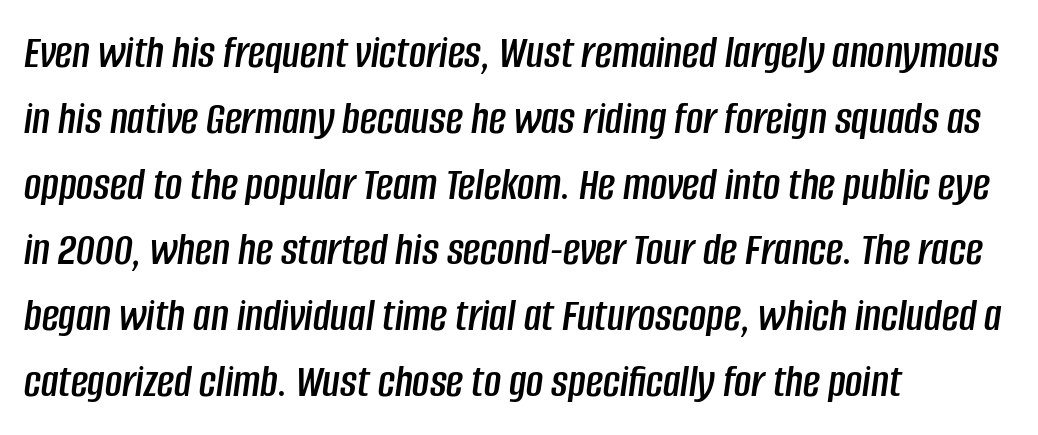
Is this a fixed-width face? No — the glyphs have proportional, varying widths. This rendering leaves character spacing at its baseline value. Each line starts at the same left margin while the right side varies. The passage shown stacks its lines at a standard gap. Italic? Definitely — the glyphs are oblique. The string is rendered with underlining switched off.
